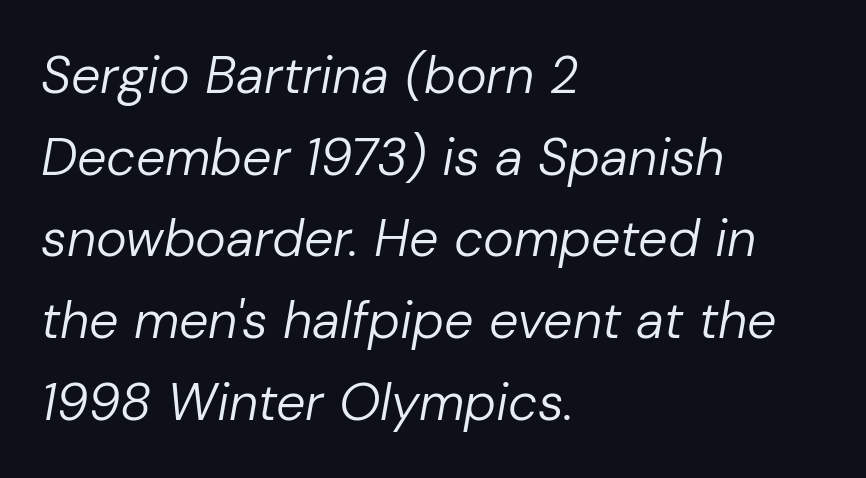
{"italic": "yes", "lean": "right", "slant_degrees": 10, "bold": "no", "weight": "regular", "width": "normal", "stroke_contrast": "low", "x_height": "medium", "monospaced": "no", "underline": "no", "align": "left", "line_spacing": "normal", "line_spacing_ratio": 1.57, "letter_spacing": "normal", "letter_spacing_em": 0.0, "glyph_px": 52}
